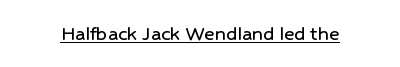
The image shows 22 px text type, upright; set normal letter spacing, underlined.
